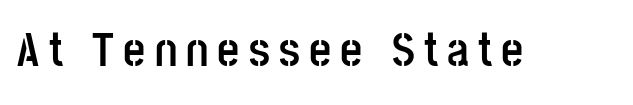
{"serif": "no", "italic": "no", "bold": "yes", "weight": "semibold", "width": "condensed", "stroke_contrast": "low", "x_height": "large", "monospaced": "no", "underline": "no", "glyph_px": 48}
